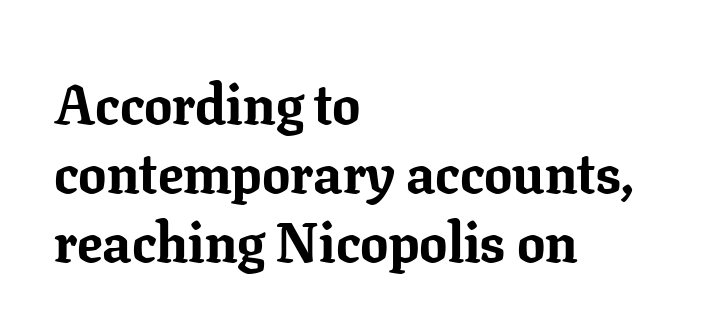
{"serif": "yes", "italic": "no", "bold": "yes", "weight": "bold", "width": "normal", "stroke_contrast": "low", "x_height": "medium", "monospaced": "no", "underline": "no", "align": "left", "line_spacing_ratio": 1.23, "letter_spacing": "normal", "letter_spacing_em": 0.0, "glyph_px": 56}
